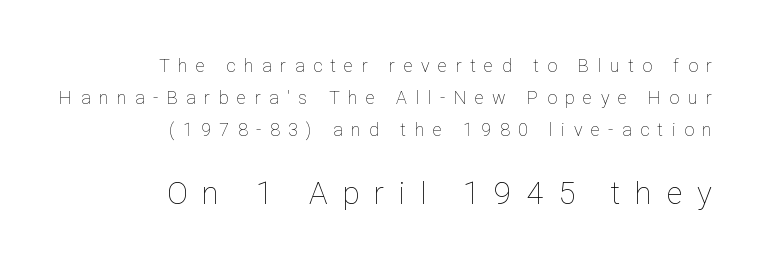
{"italic": "no", "bold": "no", "weight": "thin", "width": "normal", "stroke_contrast": "low", "x_height": "medium", "monospaced": "no", "underline": "no", "align": "right", "line_spacing_ratio": 1.77, "letter_spacing": "wide", "letter_spacing_em": 0.47, "larger_block": "second", "size_ratio": 1.72, "glyph_px": 31}
